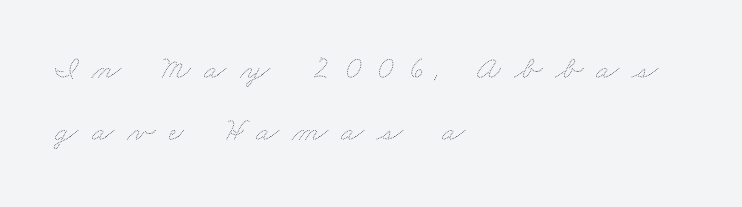
The image shows 33 px thin, wide type; set left-aligned, line spacing 1.89x, unusually wide letter spacing (+0.4 em), not underlined; medium stroke contrast and a small x-height.
